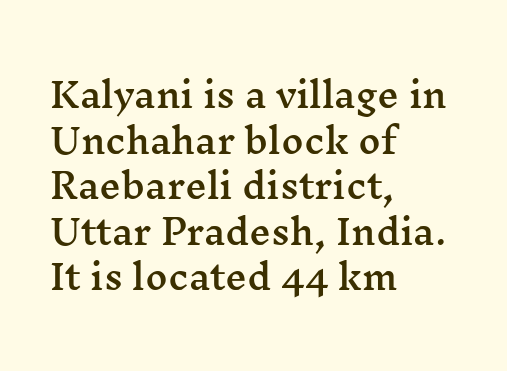
The image shows 34 px wide serif type, upright; set left-aligned, normal line spacing (1.34x), normal letter spacing, not underlined; medium stroke contrast and a medium x-height.
